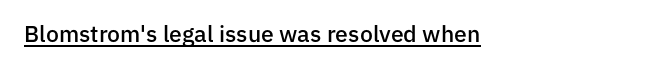
{"italic": "no", "bold": "semi", "underline": "yes", "letter_spacing": "normal", "letter_spacing_em": 0.0, "glyph_px": 23}
